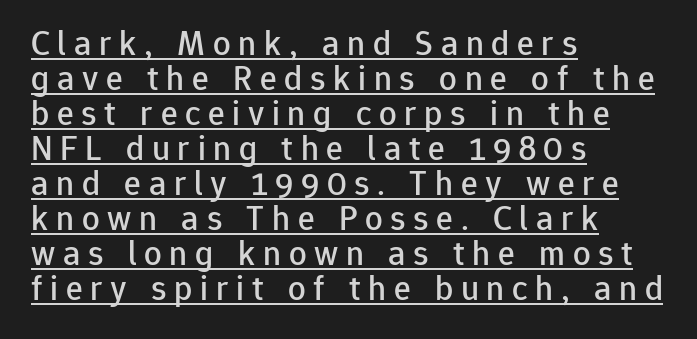
{"serif": "no", "italic": "no", "width": "normal", "stroke_contrast": "low", "x_height": "medium", "monospaced": "no", "underline": "yes", "align": "left", "line_spacing": "tight", "line_spacing_ratio": 1.0, "letter_spacing": "wide", "letter_spacing_em": 0.22, "glyph_px": 35}
